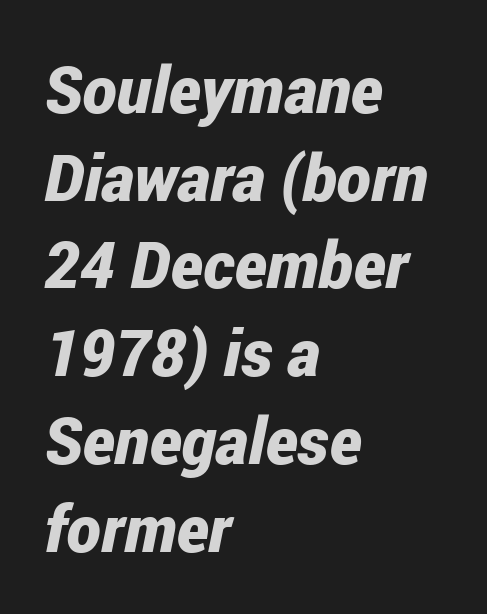
{"italic": "yes", "lean": "right", "slant_degrees": 12, "bold": "yes", "weight": "bold", "width": "condensed", "stroke_contrast": "low", "x_height": "medium", "monospaced": "no", "underline": "no", "align": "left", "line_spacing": "normal", "line_spacing_ratio": 1.35, "letter_spacing": "normal", "letter_spacing_em": 0.0, "glyph_px": 65}
